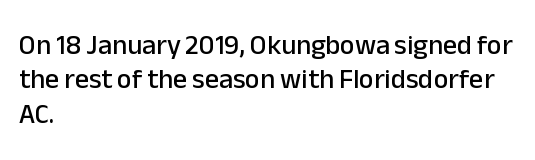
Q: Is the text italic (slanted)? A: No, it is upright.
Q: Is the typeface a serif or a sans-serif typeface? A: Sans-serif.
Q: Is the text underlined? A: No.
Q: How is the paragraph aligned? A: Left-aligned.
Q: Is the spacing between letters normal or unusually wide? A: Normal.
Q: Width (condensed, normal, or wide)? A: Normal.
Q: Stroke contrast? A: Low.
Q: x-height? A: Medium.
Q: Monospaced? A: No.
